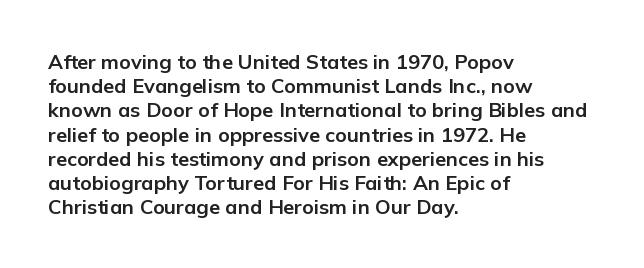
Q: Is the text bold? A: Yes.
Q: Is the text italic (slanted)? A: No, it is upright.
Q: Is the text underlined? A: No.
Q: How is the paragraph aligned? A: Left-aligned.
Q: Is the spacing between letters normal or unusually wide? A: Normal.
